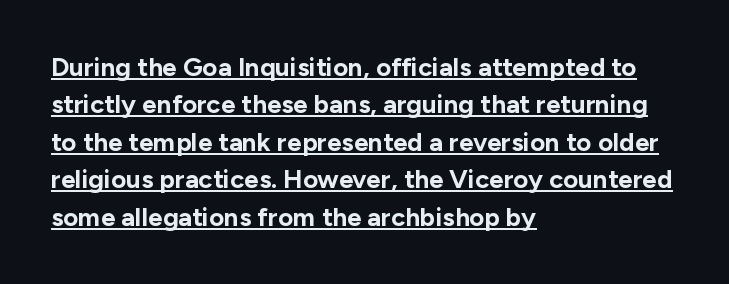
The passage shown is emphatically bold. What decoration does the sample have? An underline. Short and long lines alike share a common starting point at left. Ordinary non-slanted type is in use. Notice how descenders clear the ascenders below comfortably — that's standard leading. Between one letter and the next there's only the usual sliver of space.
